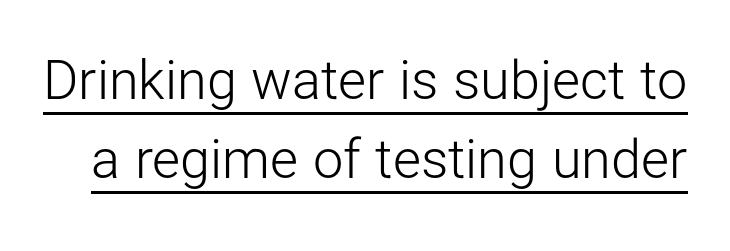
Posture: upright roman. Is this a fixed-width face? No — the glyphs have proportional, varying widths. The characters display no serif detailing; their extremities are plain. Honestly, the letter spacing is just normal — you wouldn't notice it.
